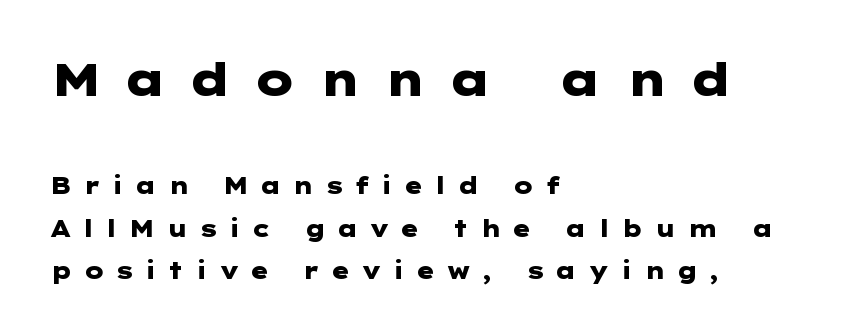
Q: Is the text bold? A: Yes.
Q: Is the text italic (slanted)? A: No, it is upright.
Q: Is the typeface a serif or a sans-serif typeface? A: Sans-serif.
Q: Is the text underlined? A: No.
Q: How is the paragraph aligned? A: Left-aligned.
Q: Is the spacing between letters normal or unusually wide? A: Unusually wide.
Q: Which block of text is set in a larger size, the first (top) or the second (bottom)? A: The first (top) one.
Q: Width (condensed, normal, or wide)? A: Wide.
Q: Stroke contrast? A: Low.
Q: x-height? A: Medium.
